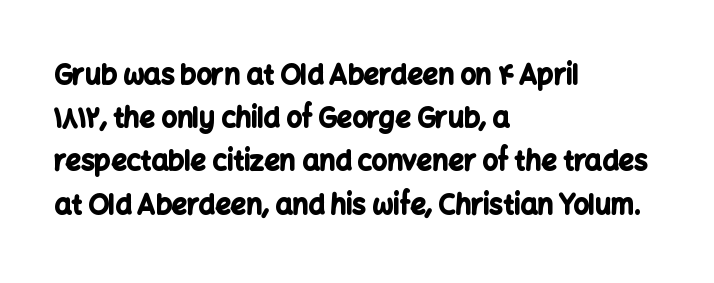
Layout note: lines flush left. Decoration check: the copy has no underline. Each new line begins a customary step beneath the previous one. The characters look thick and weighty, a clear bold. Do the letters lean? They stand straight.
